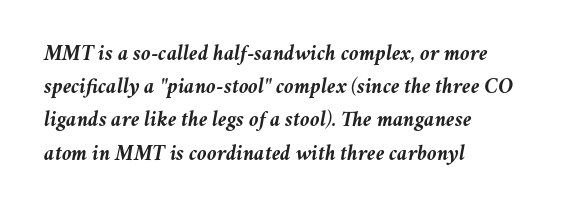
The image shows 22 px bold type, italic (leaning right); set left-aligned, normal line spacing (1.51x), normal letter spacing, not underlined.
